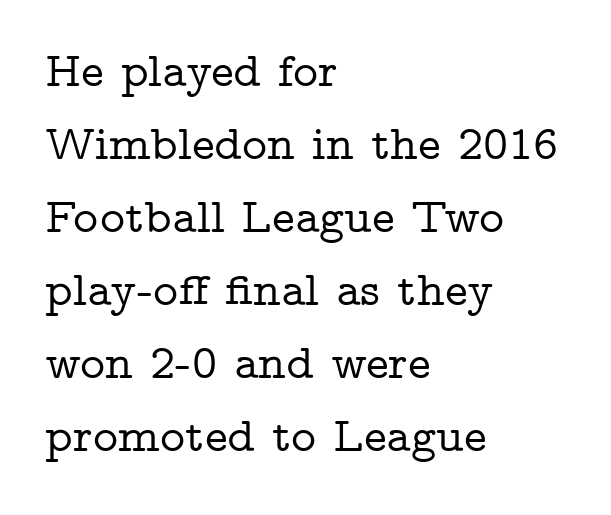
The typesetter chose a ragged-right arrangement here. Check the space under the baseline: it is left empty. These lines sit exactly where default settings would place them. Do the characters align in a grid? No, the font is proportional. Upright lettering throughout. The font family rendered here belongs to the serif group.
